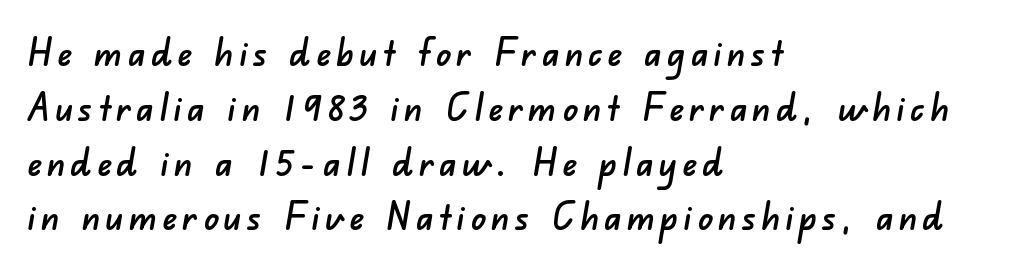
The image shows 37 px sans-serif type; set left-aligned, normal line spacing (1.48x), not underlined; low stroke contrast and a small x-height.
